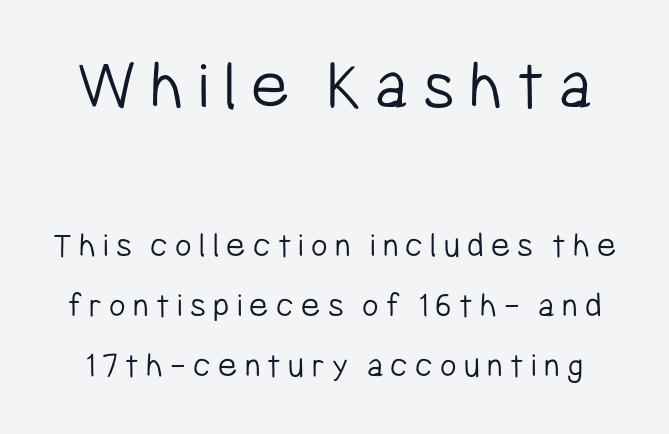
The font family rendered here belongs to the sans-serif group. The specimen reads as upright at a glance. Type size steps down from the first block to the second. Is this a fixed-width face? No — the glyphs have proportional, varying widths. Between one letter and the next there's a generous, obvious gap.
